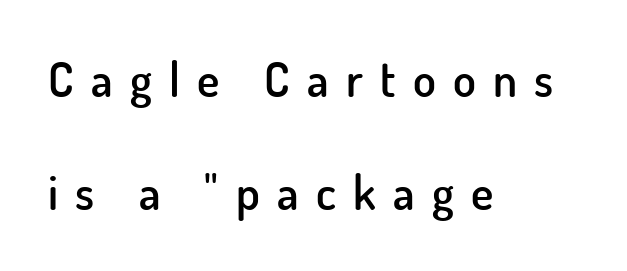
The image shows 47 px semibold sans-serif type, upright; set left-aligned, loose line spacing (2.41x), unusually wide letter spacing (+0.37 em), not underlined; low stroke contrast and a small x-height.
